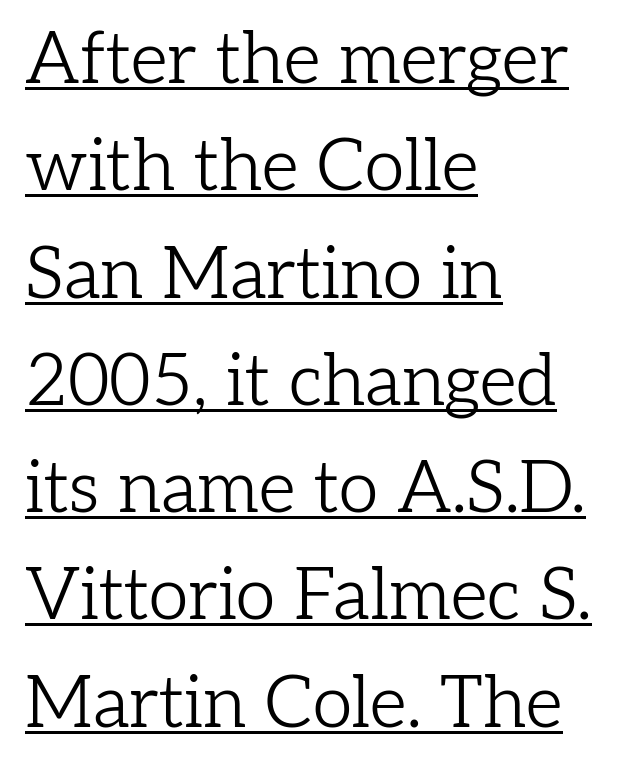
Q: Is the text bold? A: No.
Q: Is the text italic (slanted)? A: No, it is upright.
Q: Is the typeface a serif or a sans-serif typeface? A: Serif.
Q: Is the text underlined? A: Yes.
Q: How is the paragraph aligned? A: Left-aligned.
Q: Is the spacing between letters normal or unusually wide? A: Normal.
Q: Is the spacing between lines tight, normal or loose? A: Normal.
Q: Width (condensed, normal, or wide)? A: Normal.
Q: Stroke contrast? A: Low.
Q: x-height? A: Medium.
Q: Monospaced? A: No.
